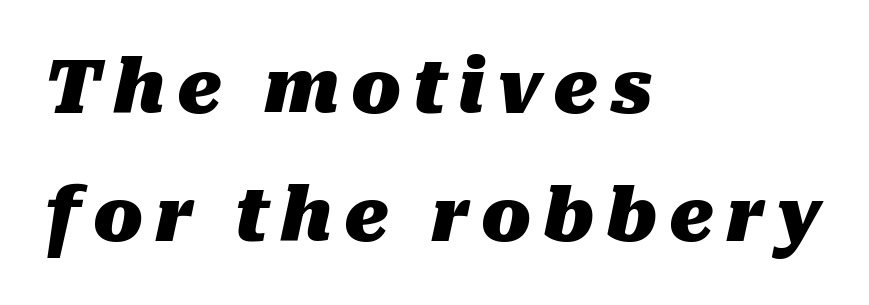
The image shows 73 px heavy type, italic (leaning right); set left-aligned, line spacing 1.76x, not underlined; medium stroke contrast and a medium x-height.
